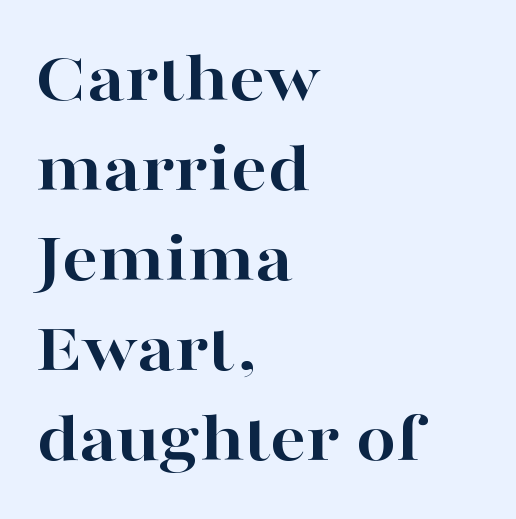
Character widths vary here, with narrow letters taking less room than wide ones. The face used here is rendered with its standard letterfit. Does the copy run flush right? No — it runs flush left. Serif or sans? Serif — the stroke terminals have little feet.
